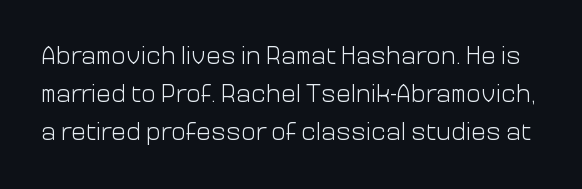
Q: Is the text bold? A: No.
Q: Is the text italic (slanted)? A: No, it is upright.
Q: Is the text underlined? A: No.
Q: Is the spacing between letters normal or unusually wide? A: Normal.
Q: Is the spacing between lines tight, normal or loose? A: Normal.
